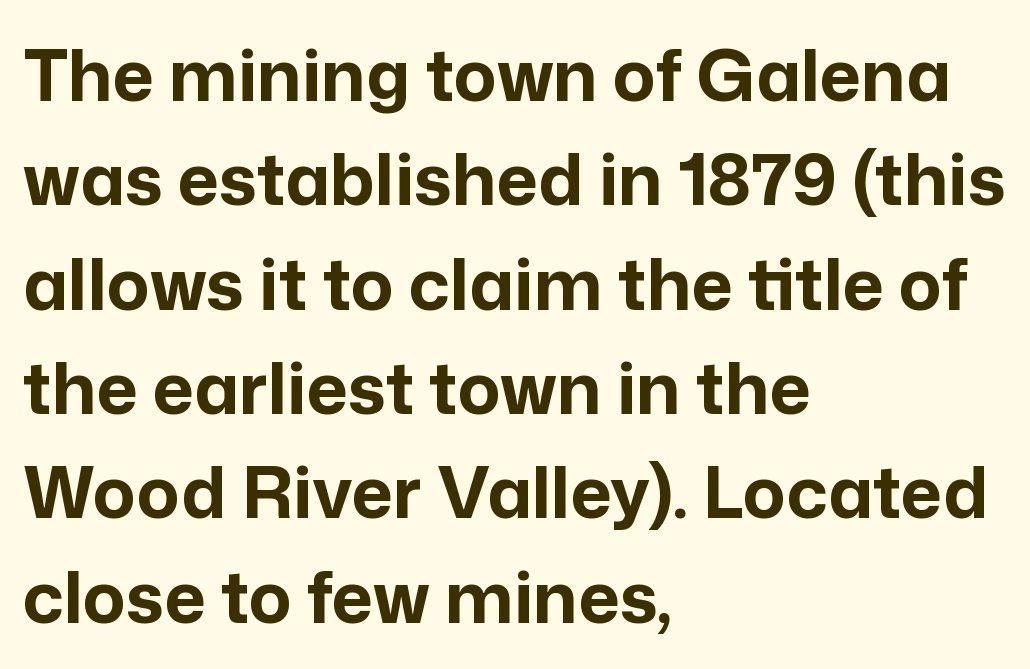
Weight: bold. The type family on display is of the sans-serif kind. In CSS terms this would be text-align: left. Observe the ordinary spacing: letters are neighbours, not strangers.
